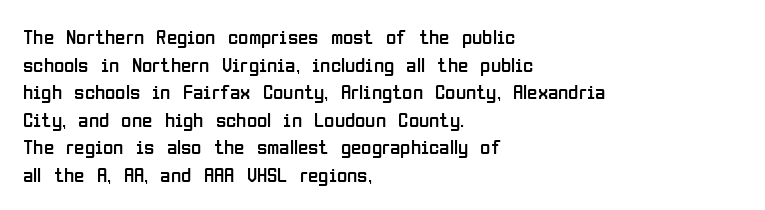
{"italic": "no", "bold": "no", "underline": "no", "align": "left", "line_spacing": "normal", "line_spacing_ratio": 1.31, "letter_spacing": "normal", "letter_spacing_em": 0.0, "glyph_px": 21}
